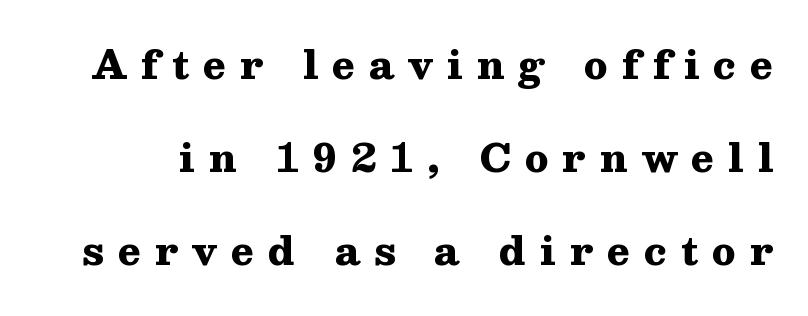
Q: Is the text bold? A: Yes.
Q: Is the text italic (slanted)? A: No, it is upright.
Q: Is the typeface a serif or a sans-serif typeface? A: Serif.
Q: Is the text underlined? A: No.
Q: Is the spacing between letters normal or unusually wide? A: Unusually wide.
Q: Is the spacing between lines tight, normal or loose? A: Loose.
Q: Width (condensed, normal, or wide)? A: Wide.
Q: Stroke contrast? A: Medium.
Q: x-height? A: Medium.
Q: Monospaced? A: No.
